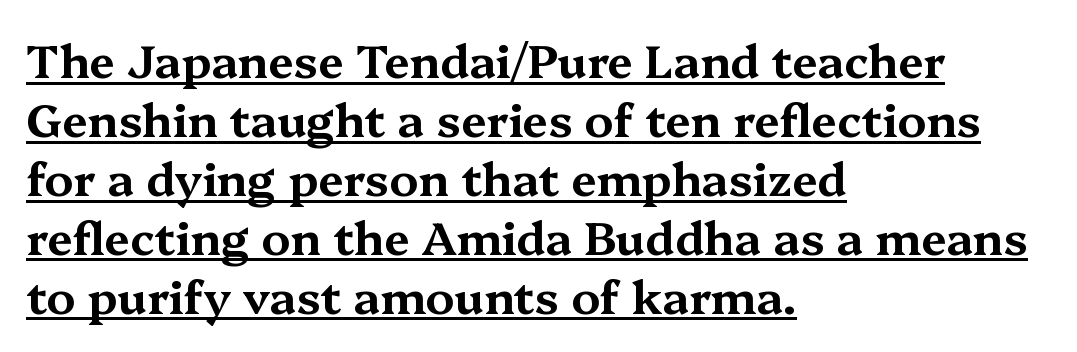
{"serif": "yes", "italic": "no", "width": "wide", "stroke_contrast": "medium", "x_height": "medium", "monospaced": "no", "underline": "yes", "align": "left", "line_spacing": "normal", "line_spacing_ratio": 1.28, "letter_spacing": "normal", "letter_spacing_em": 0.0, "glyph_px": 46}
